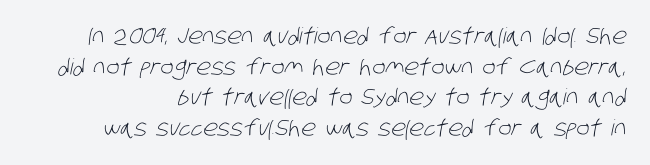
{"bold": "no", "underline": "no", "line_spacing": "normal", "line_spacing_ratio": 1.39, "letter_spacing": "normal", "letter_spacing_em": 0.0, "glyph_px": 22}
